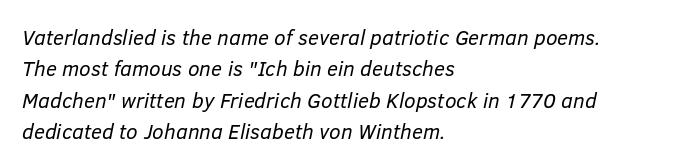
The text carries the slant typical of an italic or oblique font. The rendering uses a moderate line-height, typical for paragraphs. Compared with a typical body face, this is equally light or lighter still. The passage shown is not underscored anywhere. This rendering leaves character spacing at its baseline value. The rag falls on the right side of this text block.
